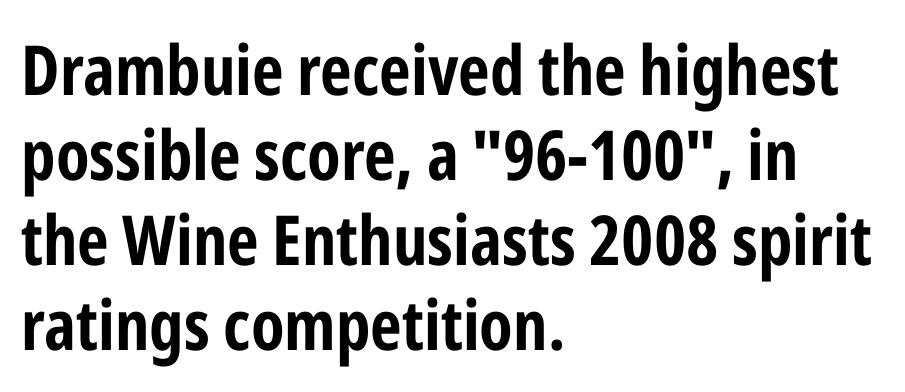
Q: Is the text bold? A: Yes.
Q: Is the text italic (slanted)? A: No, it is upright.
Q: Is the typeface a serif or a sans-serif typeface? A: Sans-serif.
Q: Is the text underlined? A: No.
Q: How is the paragraph aligned? A: Left-aligned.
Q: Is the spacing between letters normal or unusually wide? A: Normal.
Q: Width (condensed, normal, or wide)? A: Condensed.
Q: Stroke contrast? A: Low.
Q: x-height? A: Medium.
Q: Monospaced? A: No.
